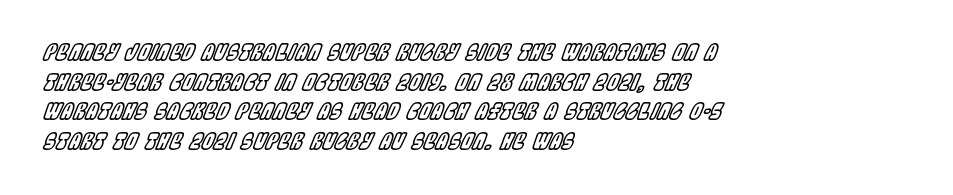
Leading: standard. Inter-character spacing is left at the font's built-in metrics. Style check: oblique. Leftover space on each line is placed entirely after the last word. A clean baseline with only descenders dipping below it.
